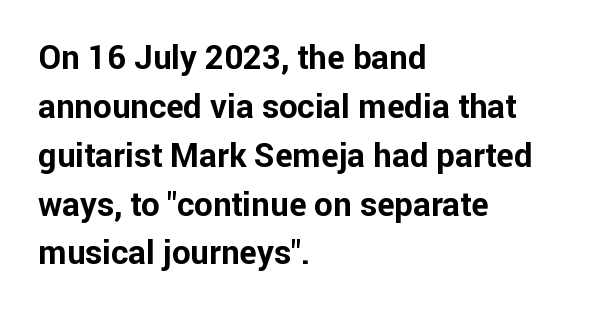
{"serif": "no", "italic": "no", "bold": "yes", "weight": "bold", "width": "normal", "stroke_contrast": "low", "x_height": "medium", "monospaced": "no", "underline": "no", "align": "left", "line_spacing": "normal", "line_spacing_ratio": 1.48, "letter_spacing": "normal", "letter_spacing_em": 0.0, "glyph_px": 33}
